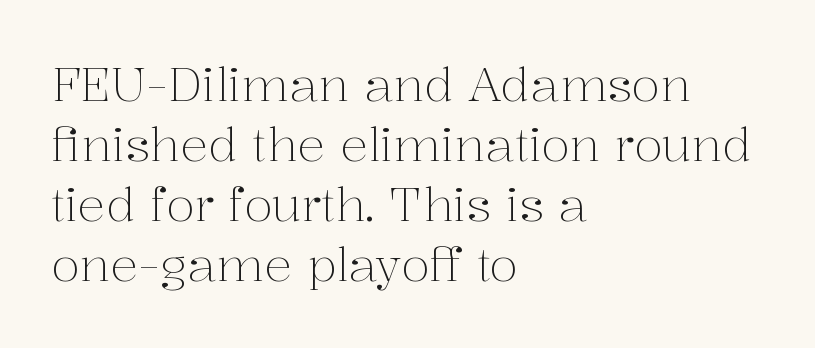
Proportional: the letters do not fall into vertical columns. The leading is moderate, giving the passage an even texture. Old-style or modern, the face here clearly has serifs. Nobody touched the tracking dial on this one. The font sits on the lighter half of the weight spectrum, regular included.
